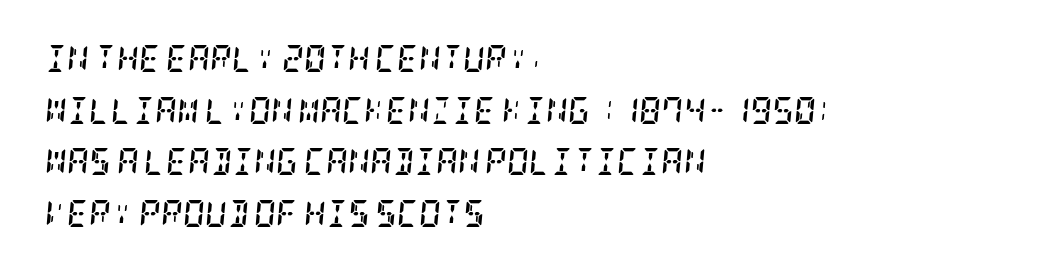
The image shows 27 px bold type, italic (leaning right); set left-aligned, loose line spacing (1.91x), normal letter spacing, not underlined.
